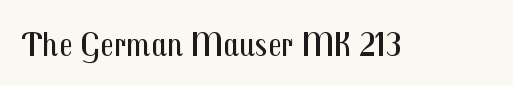
Spacing verdict: proportional, widths tailored to each character. Think standard paragraph weight, or any step lighter than that. The space beneath each line is pristine and unruled. In terms of letterspacing, this is plain default setting. The type family on display is of the sans-serif kind. The type sits square on the baseline with zero lean.
